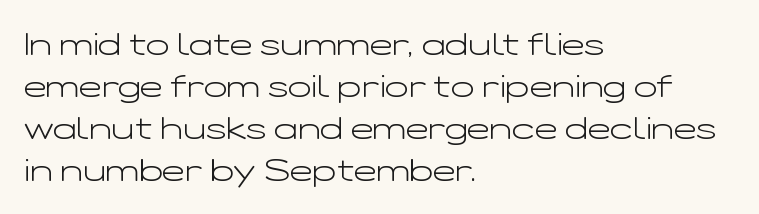
Here the designer chose a conventional face with non-uniform glyph widths. Check under the words: just untouched page. Rendered with straight, roman letterforms. Bold? No — there's no thickening of the strokes.
